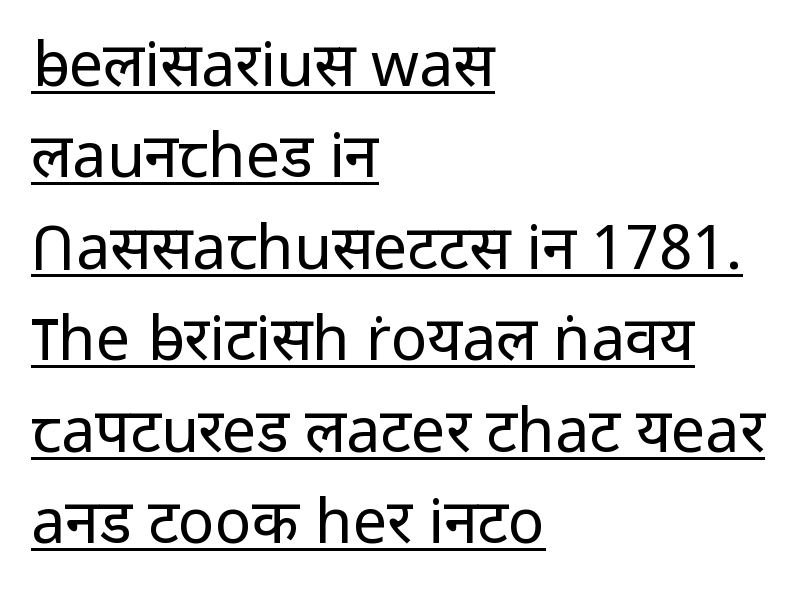
Q: Is the text bold? A: No.
Q: Is the text italic (slanted)? A: No, it is upright.
Q: Is the typeface a serif or a sans-serif typeface? A: Sans-serif.
Q: Is the text underlined? A: Yes.
Q: How is the paragraph aligned? A: Left-aligned.
Q: Is the spacing between letters normal or unusually wide? A: Normal.
Q: Is the spacing between lines tight, normal or loose? A: Normal.
Q: Width (condensed, normal, or wide)? A: Normal.
Q: Stroke contrast? A: Low.
Q: x-height? A: Medium.
Q: Monospaced? A: No.
